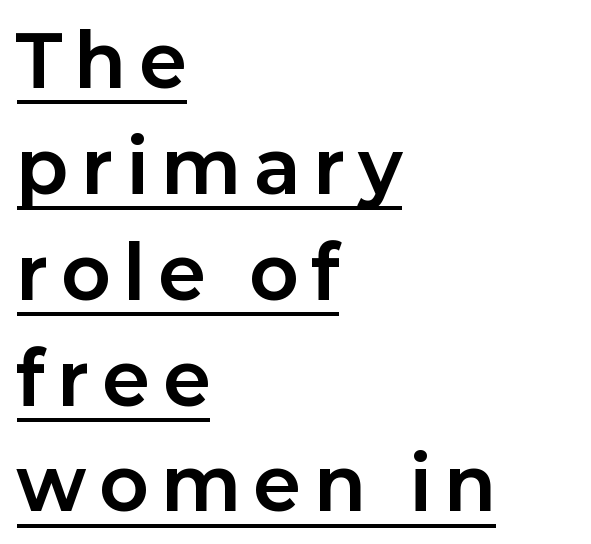
Q: Is the text bold? A: Yes.
Q: Is the text italic (slanted)? A: No, it is upright.
Q: Is the typeface a serif or a sans-serif typeface? A: Sans-serif.
Q: Is the text underlined? A: Yes.
Q: How is the paragraph aligned? A: Left-aligned.
Q: Is the spacing between letters normal or unusually wide? A: Unusually wide.
Q: Is the spacing between lines tight, normal or loose? A: Normal.
Q: Width (condensed, normal, or wide)? A: Normal.
Q: Stroke contrast? A: Low.
Q: x-height? A: Medium.
Q: Monospaced? A: No.
